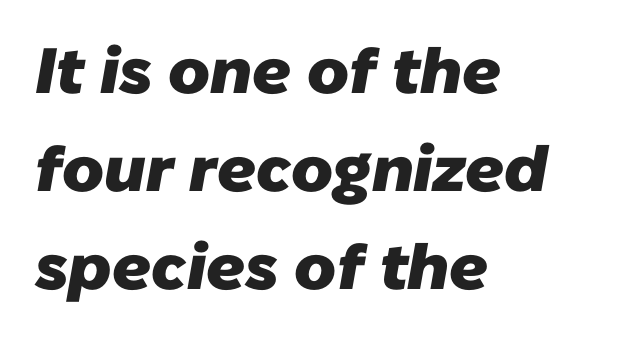
Only glyphs here, with clear space below each row. The passage shown is typeset with a sans-serif family. Each glyph is drawn with heavy, bold strokes. You could not count columns in this text — the font is proportionally spaced.
